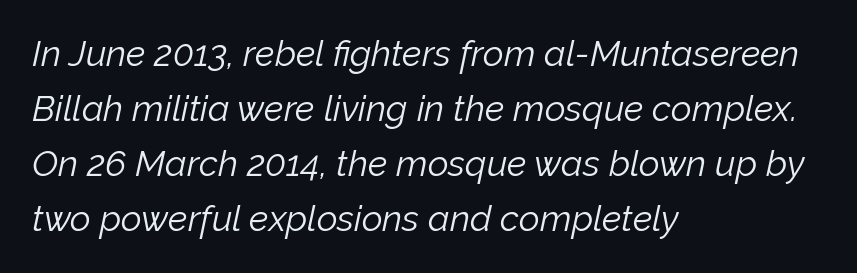
You could not count columns in this text — the font is proportionally spaced. Does the lettering tilt? It does — this is italic. The lines in this sample share a left origin and differ only in where they stop. Quick note: underline off.
